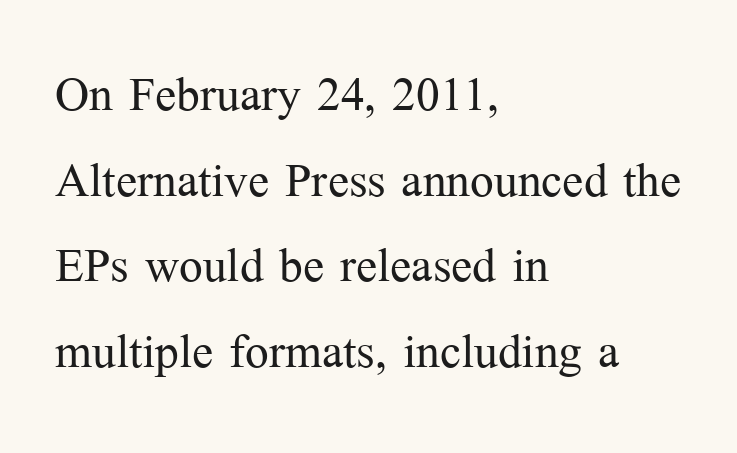
{"serif": "yes", "italic": "no", "bold": "no", "weight": "light", "width": "normal", "stroke_contrast": "medium", "x_height": "medium", "monospaced": "no", "underline": "no", "align": "left", "line_spacing": "normal", "line_spacing_ratio": 1.36, "letter_spacing": "normal", "letter_spacing_em": 0.0, "glyph_px": 63}
